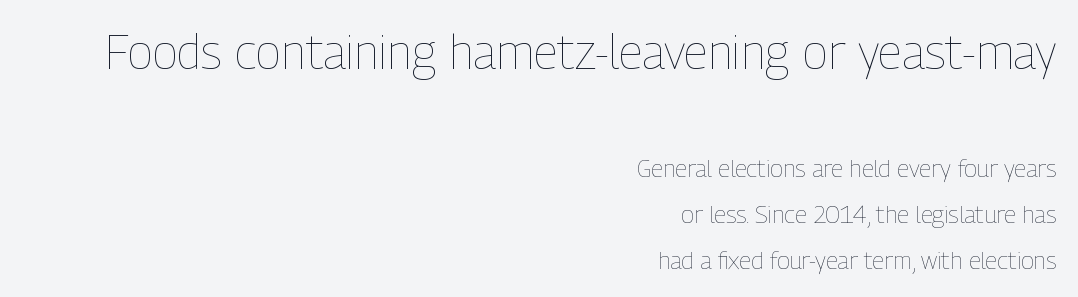
Students, observe: this is what heavily led, spacious text looks like. Do the letters lean? They stand straight. Rule under the text: the space is simply empty. Each line ends at the same right margin while the left side varies. Size contrast runs from large at the top to small at the bottom.
